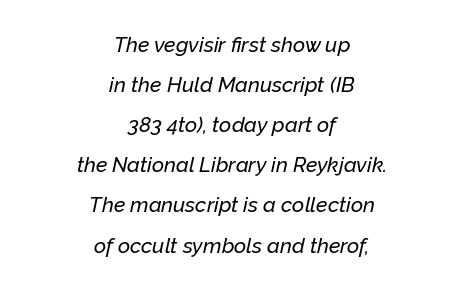
The image shows 21 px text type, italic (leaning right); set centered, loose line spacing (1.91x), normal letter spacing, not underlined.
